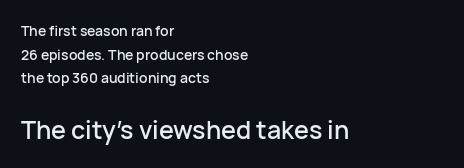
Q: Is the text italic (slanted)? A: No, it is upright.
Q: Is the text underlined? A: No.
Q: How is the paragraph aligned? A: Left-aligned.
Q: Is the spacing between letters normal or unusually wide? A: Normal.
Q: Is the spacing between lines tight, normal or loose? A: Normal.
Q: Which block of text is set in a larger size, the first (top) or the second (bottom)? A: The second (bottom) one.
